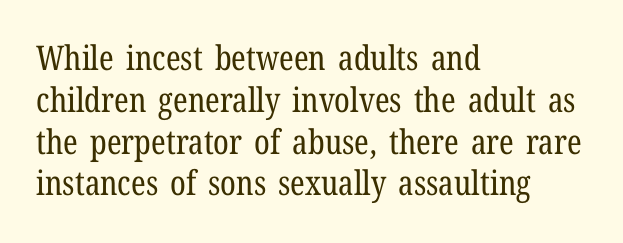
Proportional: the letters do not fall into vertical columns. The rag falls on the right side of this text block. This rendering features lettering with no underline. Ascenders rise straight up at ninety degrees. Letterform terminals end in serifs throughout the passage.
